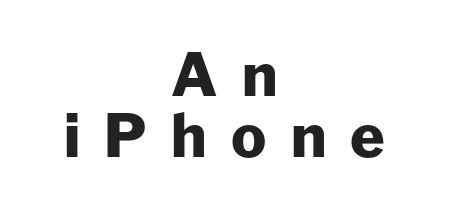
Q: Is the text bold? A: Yes.
Q: Is the text italic (slanted)? A: No, it is upright.
Q: Is the typeface a serif or a sans-serif typeface? A: Sans-serif.
Q: Is the text underlined? A: No.
Q: How is the paragraph aligned? A: Centered.
Q: Is the spacing between letters normal or unusually wide? A: Unusually wide.
Q: Is the spacing between lines tight, normal or loose? A: Tight.
Q: Width (condensed, normal, or wide)? A: Normal.
Q: Stroke contrast? A: Low.
Q: x-height? A: Medium.
Q: Monospaced? A: No.
